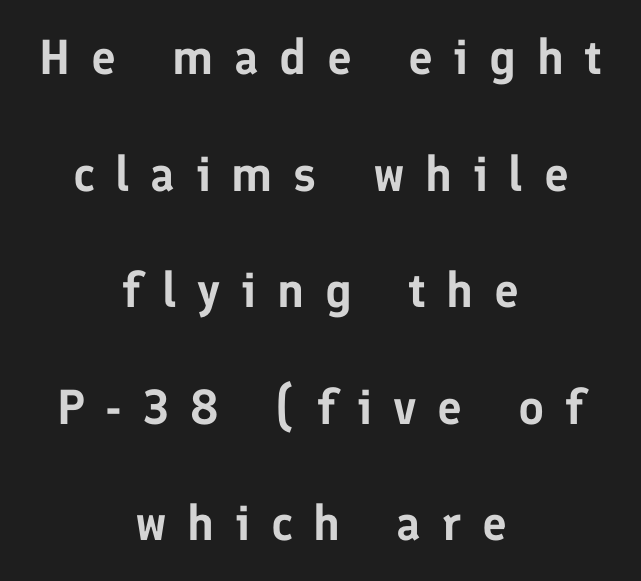
The image shows 49 px sans-serif type, upright; set centered, loose line spacing (2.38x), unusually wide letter spacing (+0.42 em), not underlined; low stroke contrast and a medium x-height.
